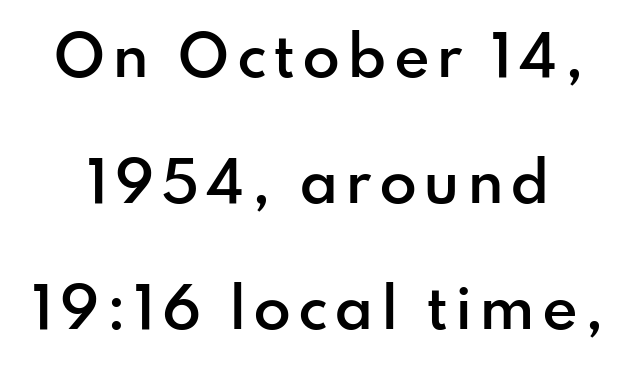
{"serif": "no", "italic": "no", "bold": "semi", "weight": "semibold", "width": "normal", "stroke_contrast": "low", "x_height": "small", "monospaced": "no", "underline": "no", "line_spacing": "loose", "line_spacing_ratio": 2.29, "glyph_px": 55}
